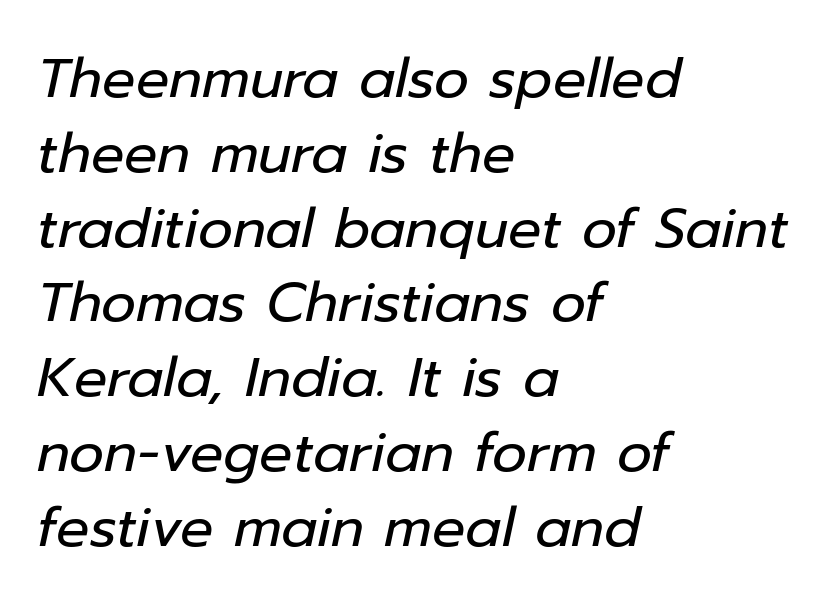
Does the lettering tilt? It does — this is italic. The space beneath each line is pristine and unruled. The rendering uses natural spacing where letterforms have individual widths. Each new line begins a customary step beneath the previous one. The type is set solid horizontally, with unmodified tracking.
